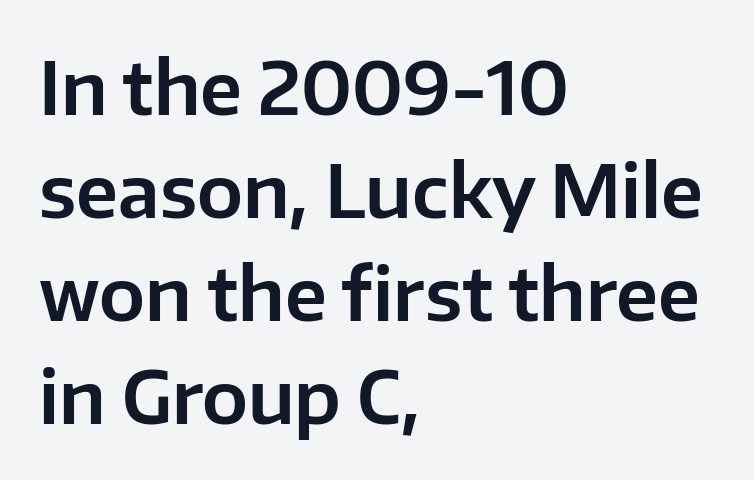
Is this a fixed-width face? No — the glyphs have proportional, varying widths. Nothing sits at the stroke ends, so this counts as sans-serif. Decoration check: the copy has no underline. Words appear dense and cohesive because spacing is normal.
